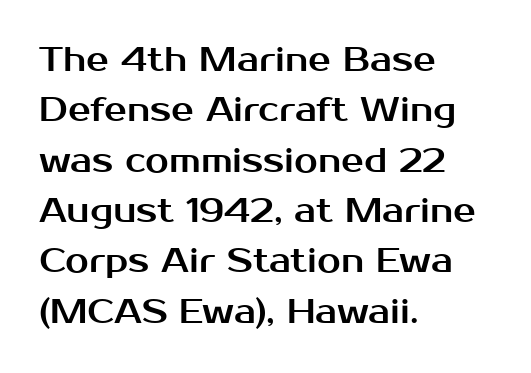
The image shows 34 px sans-serif type, upright; set left-aligned, normal line spacing (1.48x), normal letter spacing, not underlined; medium stroke contrast and a medium x-height.
